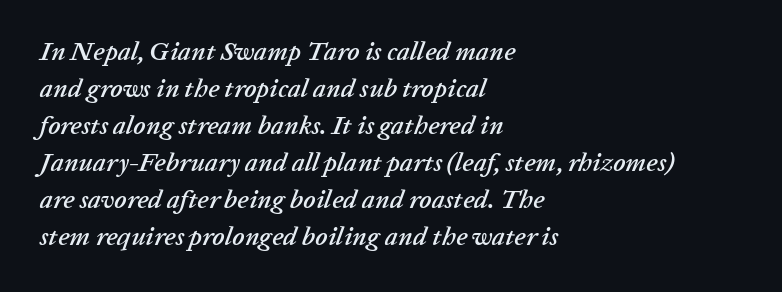
{"italic": "yes", "lean": "right", "slant_degrees": 20, "underline": "no", "align": "left", "line_spacing": "normal", "line_spacing_ratio": 1.42, "letter_spacing": "normal", "letter_spacing_em": 0.0, "glyph_px": 26}
